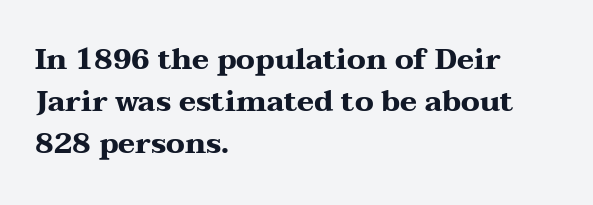
The image shows 29 px heavy, wide serif type, upright; set left-aligned, normal line spacing (1.45x), normal letter spacing, not underlined; medium stroke contrast and a medium x-height.
